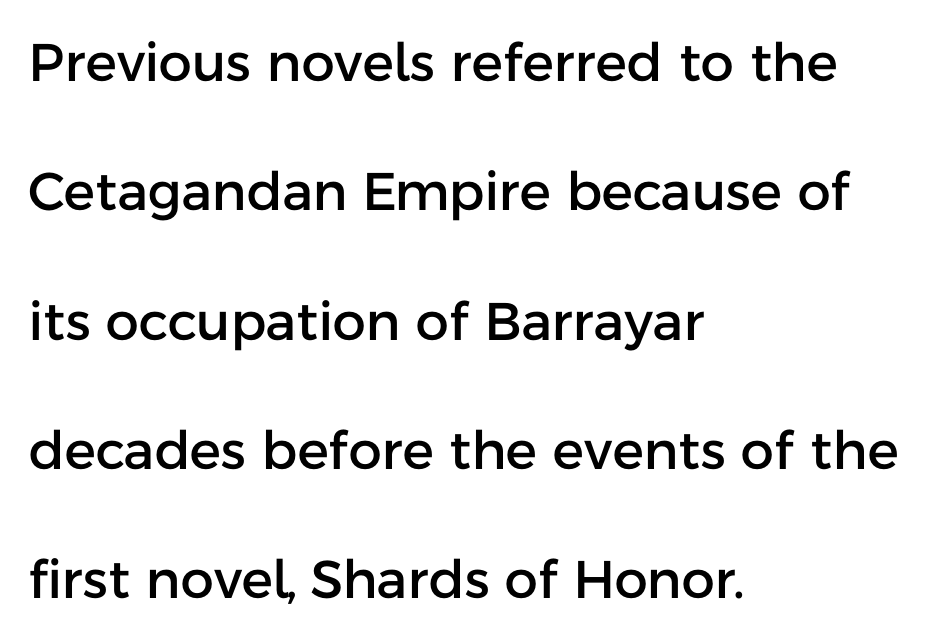
A typesetter would call this zero additional tracking. These lines were composed using upright roman letters. Check the space under the baseline: it is left empty. In terms of letterform style, serifs are entirely absent.
